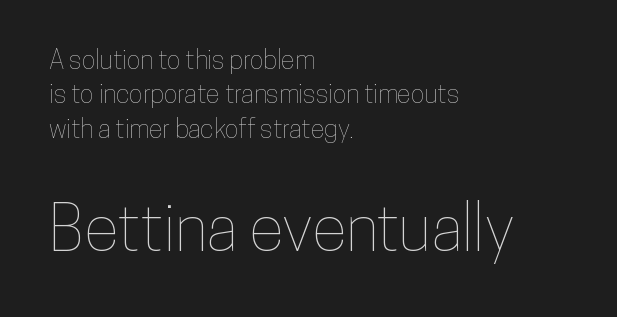
Q: Is the text italic (slanted)? A: No, it is upright.
Q: Is the text underlined? A: No.
Q: How is the paragraph aligned? A: Left-aligned.
Q: Is the spacing between letters normal or unusually wide? A: Normal.
Q: Is the spacing between lines tight, normal or loose? A: Normal.
Q: Which block of text is set in a larger size, the first (top) or the second (bottom)? A: The second (bottom) one.
Q: Width (condensed, normal, or wide)? A: Condensed.
Q: Stroke contrast? A: Low.
Q: x-height? A: Medium.
Q: Monospaced? A: No.
